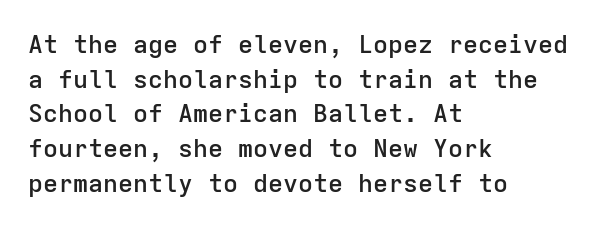
{"italic": "no", "bold": "semi", "underline": "no", "align": "left", "line_spacing": "normal", "line_spacing_ratio": 1.39, "letter_spacing": "normal", "letter_spacing_em": 0.0, "glyph_px": 25}
